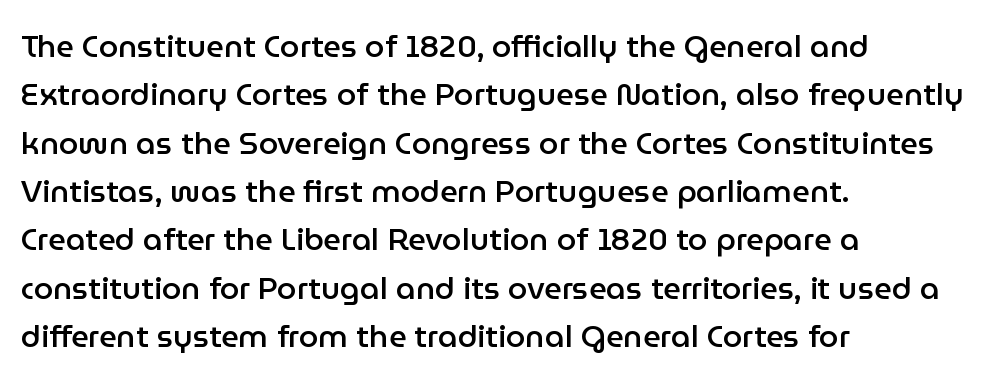
The image shows 31 px semibold sans-serif type, upright; set left-aligned, normal line spacing (1.56x), normal letter spacing, not underlined; low stroke contrast and a medium x-height.
